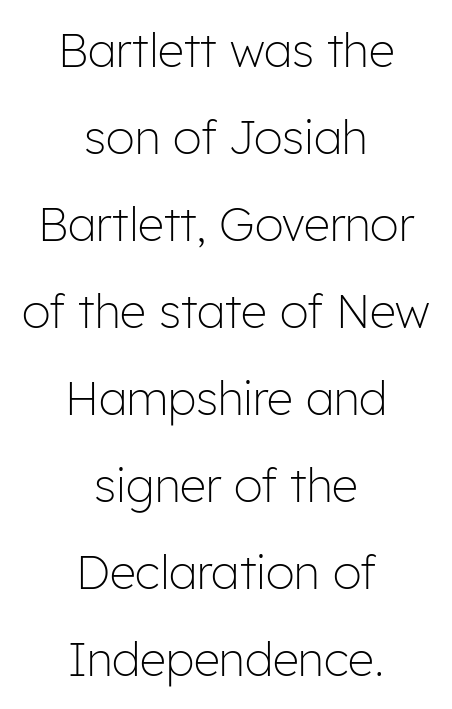
Q: Is the text bold? A: No.
Q: Is the text italic (slanted)? A: No, it is upright.
Q: Is the typeface a serif or a sans-serif typeface? A: Sans-serif.
Q: Is the text underlined? A: No.
Q: How is the paragraph aligned? A: Centered.
Q: Is the spacing between letters normal or unusually wide? A: Normal.
Q: Width (condensed, normal, or wide)? A: Normal.
Q: Stroke contrast? A: Low.
Q: x-height? A: Medium.
Q: Monospaced? A: No.
